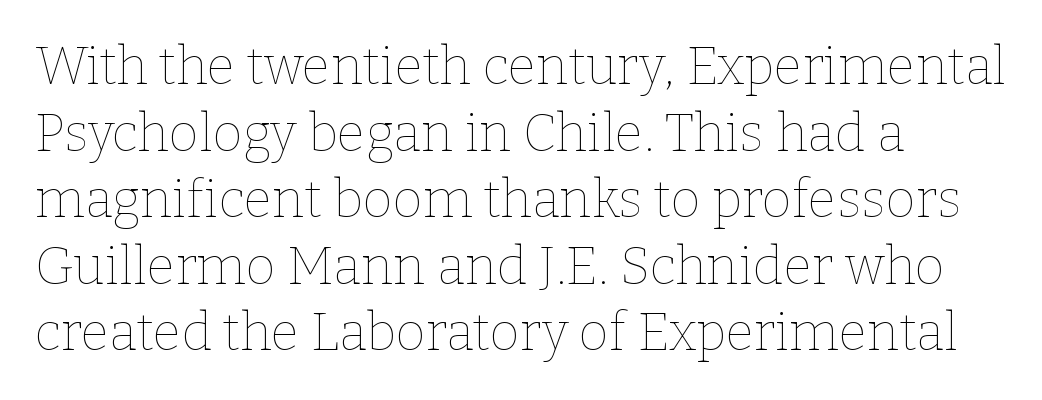
Posture: upright roman. Baseline-to-baseline distance is the conventional proportion of letter height. Weight class: somewhere from thin through regular. No extra tracking has been applied to these lines.
